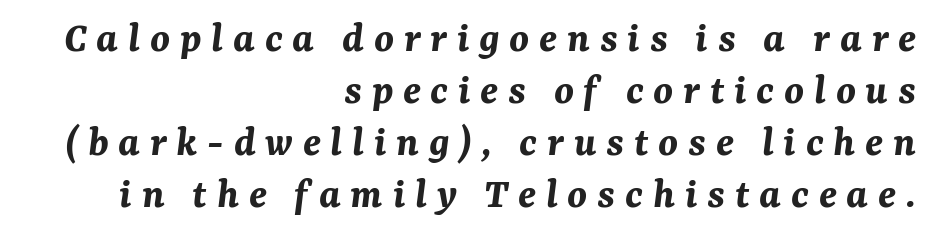
{"italic": "yes", "lean": "right", "slant_degrees": 7, "bold": "yes", "weight": "bold", "width": "normal", "stroke_contrast": "medium", "x_height": "medium", "monospaced": "no", "underline": "no", "align": "right", "line_spacing_ratio": 1.18, "letter_spacing": "wide", "letter_spacing_em": 0.22, "glyph_px": 44}
